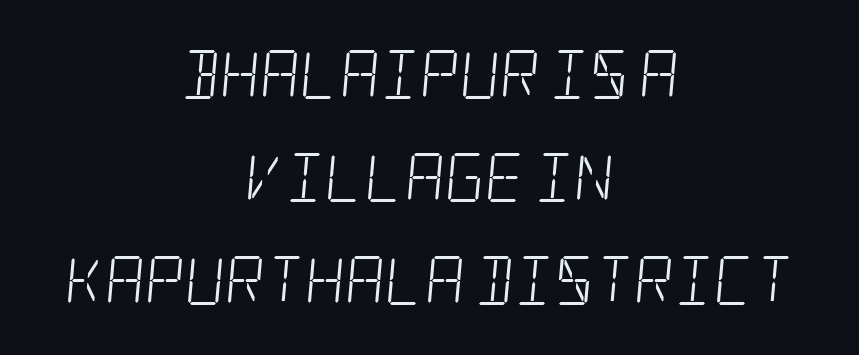
{"serif": "yes", "bold": "no", "weight": "light", "width": "condensed", "stroke_contrast": "low", "x_height": "large", "underline": "no", "align": "center", "line_spacing": "loose", "line_spacing_ratio": 2.1, "letter_spacing": "normal", "letter_spacing_em": 0.0, "glyph_px": 49}
